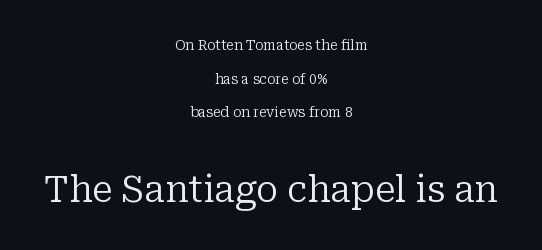
Q: Is the text bold? A: No.
Q: Is the text italic (slanted)? A: No, it is upright.
Q: Is the typeface a serif or a sans-serif typeface? A: Serif.
Q: Is the text underlined? A: No.
Q: How is the paragraph aligned? A: Centered.
Q: Is the spacing between letters normal or unusually wide? A: Normal.
Q: Is the spacing between lines tight, normal or loose? A: Loose.
Q: Which block of text is set in a larger size, the first (top) or the second (bottom)? A: The second (bottom) one.
Q: Width (condensed, normal, or wide)? A: Normal.
Q: Stroke contrast? A: Low.
Q: x-height? A: Medium.
Q: Monospaced? A: No.
